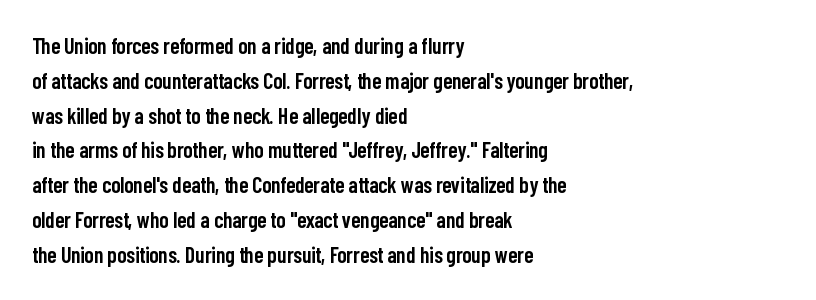
Firm but not heavy-handed strokes: this text is semibold. The specimen omits any rule beneath the text block's lines. Ordinary non-slanted type is in use. Each new line begins a customary step beneath the previous one. The line texture is even and compact thanks to regular tracking.
